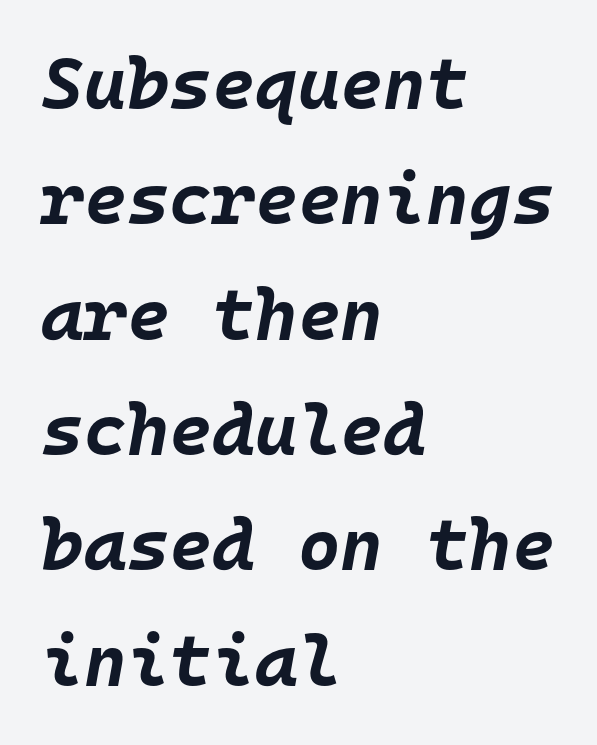
Q: Is the text bold? A: Yes.
Q: Is the text italic (slanted)? A: Yes, it leans right by about 10 degrees.
Q: Is the text underlined? A: No.
Q: How is the paragraph aligned? A: Left-aligned.
Q: Is the spacing between letters normal or unusually wide? A: Normal.
Q: Is the spacing between lines tight, normal or loose? A: Normal.
Q: Width (condensed, normal, or wide)? A: Normal.
Q: Stroke contrast? A: Low.
Q: x-height? A: Large.
Q: Monospaced? A: Yes.
